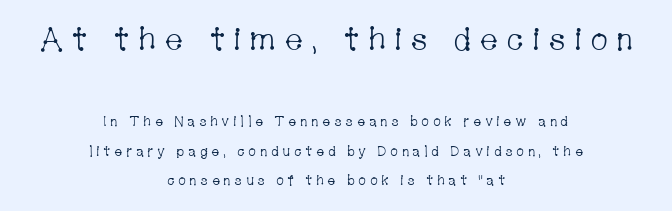
{"serif": "yes", "italic": "no", "bold": "no", "weight": "light", "width": "condensed", "stroke_contrast": "low", "x_height": "medium", "monospaced": "no", "underline": "no", "align": "center", "line_spacing": "loose", "line_spacing_ratio": 2.09, "letter_spacing": "wide", "letter_spacing_em": 0.24, "larger_block": "first", "size_ratio": 2.29, "glyph_px": 32}
